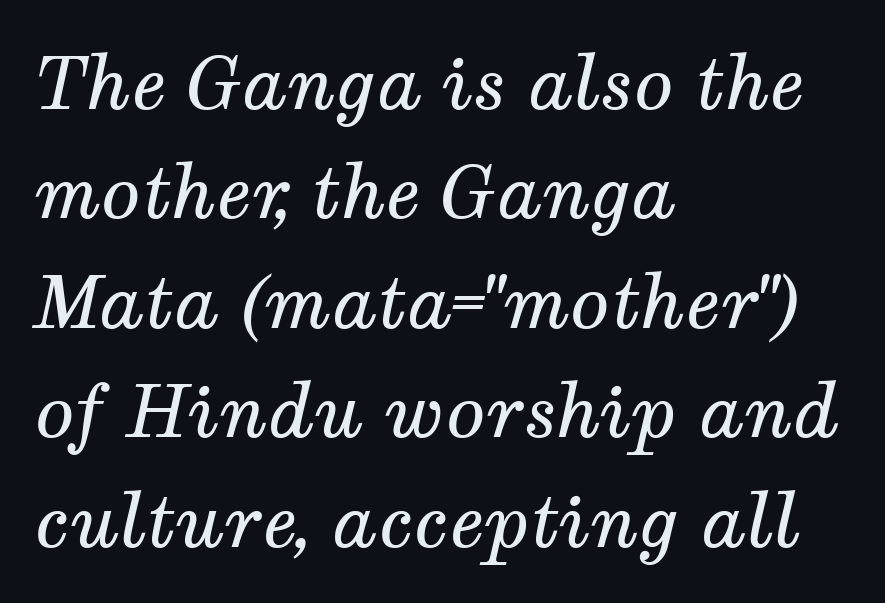
Q: Is the text bold? A: No.
Q: Is the text italic (slanted)? A: Yes, it leans right by about 12 degrees.
Q: Is the typeface a serif or a sans-serif typeface? A: Serif.
Q: Is the text underlined? A: No.
Q: How is the paragraph aligned? A: Left-aligned.
Q: Is the spacing between letters normal or unusually wide? A: Normal.
Q: Is the spacing between lines tight, normal or loose? A: Normal.
Q: Width (condensed, normal, or wide)? A: Normal.
Q: Stroke contrast? A: Medium.
Q: x-height? A: Medium.
Q: Monospaced? A: No.
